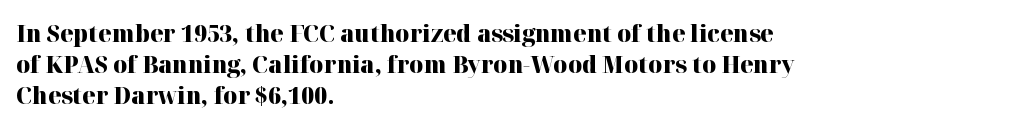
The image shows 24 px bold type, upright; set left-aligned, normal line spacing (1.29x), normal letter spacing, not underlined.
